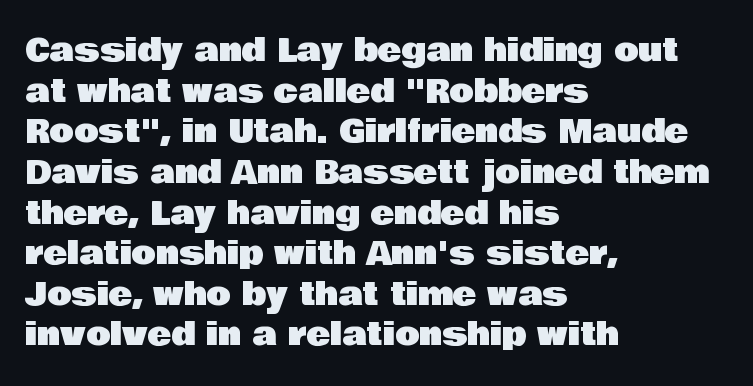
{"serif": "no", "italic": "no", "width": "normal", "stroke_contrast": "low", "x_height": "large", "monospaced": "no", "underline": "no", "align": "left", "line_spacing": "normal", "line_spacing_ratio": 1.27, "letter_spacing": "normal", "letter_spacing_em": 0.0, "glyph_px": 32}
